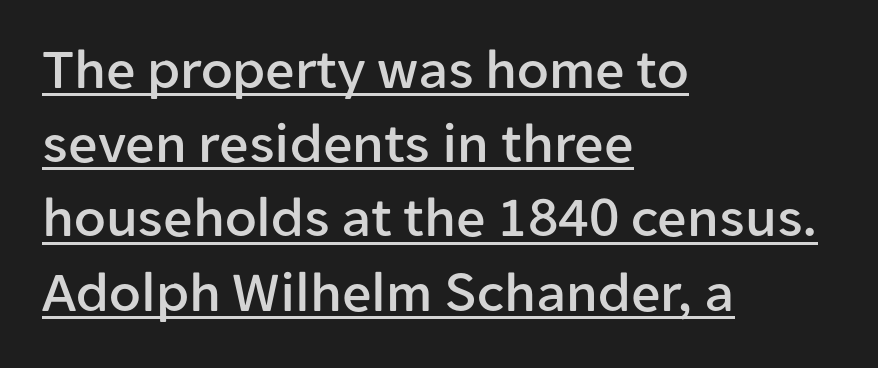
The image shows 58 px sans-serif type, upright; set left-aligned, normal line spacing (1.28x), normal letter spacing, underlined; low stroke contrast and a medium x-height.
